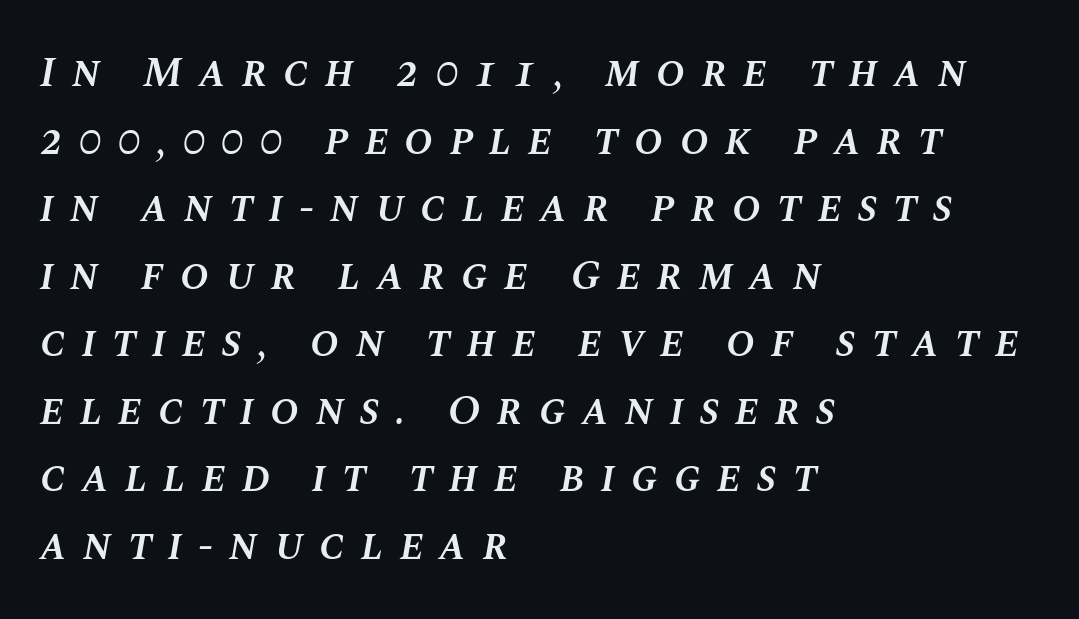
Q: Is the text bold? A: Semi-bold.
Q: Is the text italic (slanted)? A: Yes, it leans right by about 10 degrees.
Q: Is the text underlined? A: No.
Q: How is the paragraph aligned? A: Left-aligned.
Q: Is the spacing between letters normal or unusually wide? A: Unusually wide.
Q: Is the spacing between lines tight, normal or loose? A: Normal.
Q: Width (condensed, normal, or wide)? A: Normal.
Q: Stroke contrast? A: Medium.
Q: x-height? A: Large.
Q: Monospaced? A: No.
